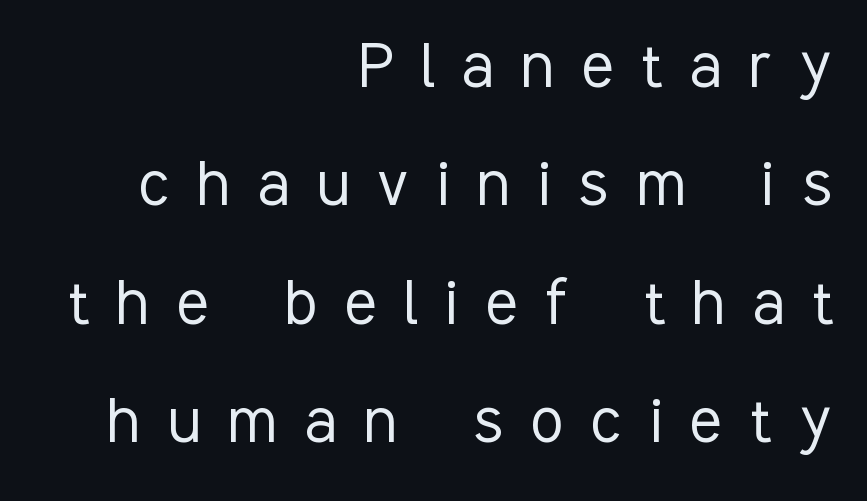
The image shows 74 px light, condensed sans-serif type, upright; set right-aligned, normal line spacing (1.6x), unusually wide letter spacing (+0.38 em), not underlined; low stroke contrast and a medium x-height.
